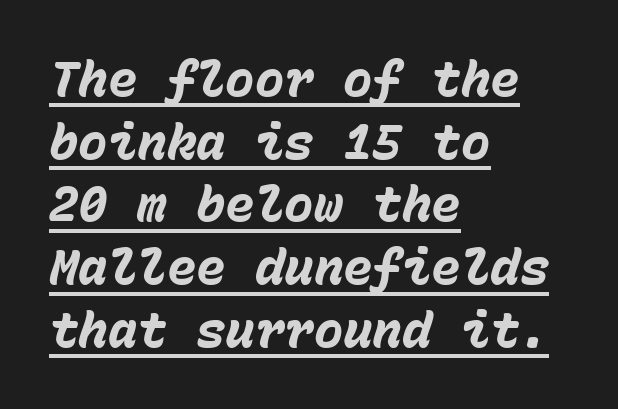
The image shows 49 px heavy type, italic (leaning right), monospaced; set left-aligned, normal line spacing (1.28x), normal letter spacing, underlined; low stroke contrast and a medium x-height.
